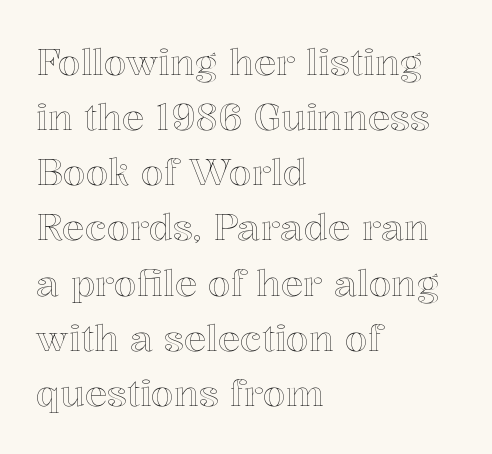
{"italic": "no", "width": "normal", "x_height": "medium", "monospaced": "no", "underline": "no", "align": "left", "line_spacing": "normal", "line_spacing_ratio": 1.49, "letter_spacing": "normal", "letter_spacing_em": 0.0, "glyph_px": 37}
